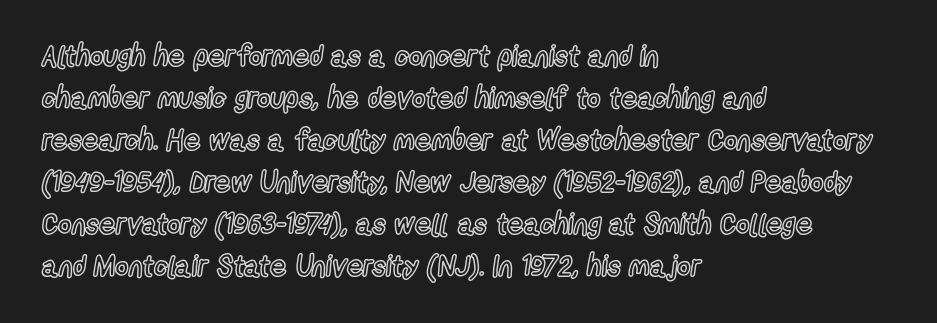
Character widths vary here, with narrow letters taking less room than wide ones. The strip under each line holds only bare page. In terms of leading, this rendering sits right in the middle.
